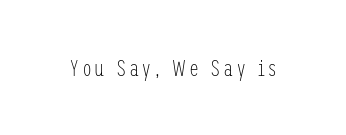
{"italic": "no", "bold": "no", "underline": "no", "glyph_px": 23}
